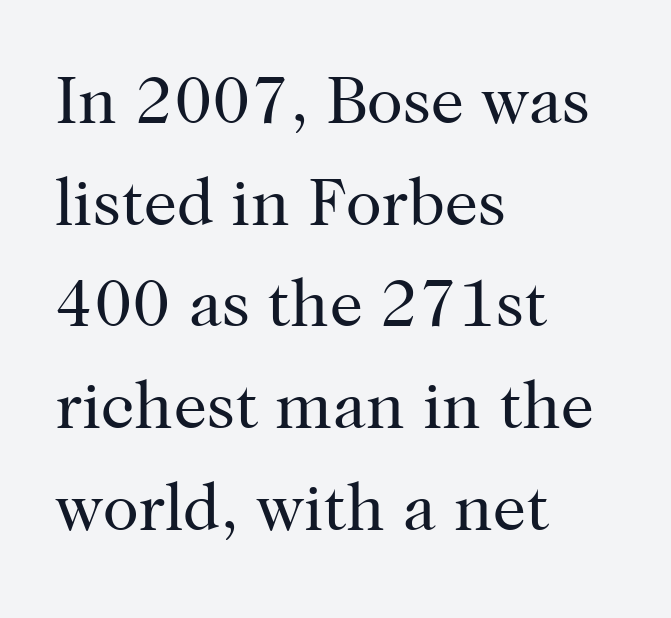
This rendering uses left alignment, leaving the right contour irregular. Does the type have serifs? Yes, each stem ends in a small foot. Proportional: the letters do not fall into vertical columns. Nobody drew a line under any word here. Weight: in the light-to-regular range. Leading: standard.
